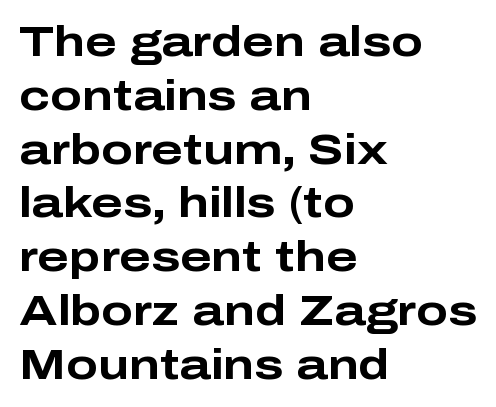
The image shows 42 px bold, wide sans-serif type, upright; set left-aligned, normal line spacing (1.28x), normal letter spacing, not underlined; low stroke contrast and a medium x-height.
